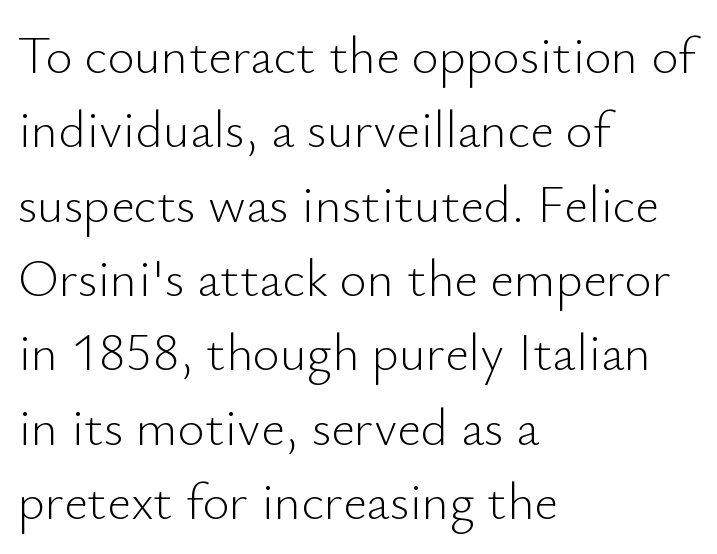
Q: Is the text bold? A: No.
Q: Is the text italic (slanted)? A: No, it is upright.
Q: Is the typeface a serif or a sans-serif typeface? A: Sans-serif.
Q: Is the text underlined? A: No.
Q: How is the paragraph aligned? A: Left-aligned.
Q: Is the spacing between letters normal or unusually wide? A: Normal.
Q: Is the spacing between lines tight, normal or loose? A: Normal.
Q: Width (condensed, normal, or wide)? A: Normal.
Q: Stroke contrast? A: Low.
Q: x-height? A: Small.
Q: Monospaced? A: No.
